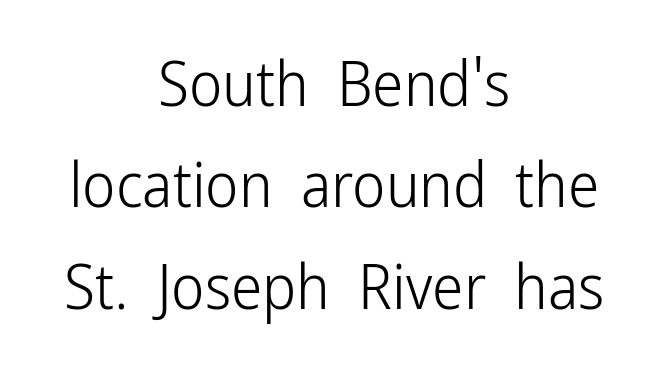
Q: Is the text bold? A: No.
Q: Is the text italic (slanted)? A: No, it is upright.
Q: Is the typeface a serif or a sans-serif typeface? A: Sans-serif.
Q: Is the text underlined? A: No.
Q: How is the paragraph aligned? A: Centered.
Q: Is the spacing between letters normal or unusually wide? A: Normal.
Q: Is the spacing between lines tight, normal or loose? A: Normal.
Q: Width (condensed, normal, or wide)? A: Condensed.
Q: Stroke contrast? A: Low.
Q: x-height? A: Medium.
Q: Monospaced? A: No.
